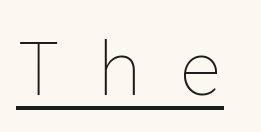
Q: Is the text bold? A: No.
Q: Is the text italic (slanted)? A: No, it is upright.
Q: Is the text underlined? A: Yes.
Q: Is the spacing between letters normal or unusually wide? A: Unusually wide.
Q: Width (condensed, normal, or wide)? A: Normal.
Q: Stroke contrast? A: Low.
Q: x-height? A: Medium.
